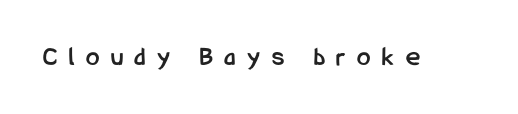
When letters stand straight like this, we call the style roman or upright. The gaps between neighbouring characters are conspicuously large. These lines carry a lot of weight — the face is fully bold. The zone under the glyphs is completely vacant.
